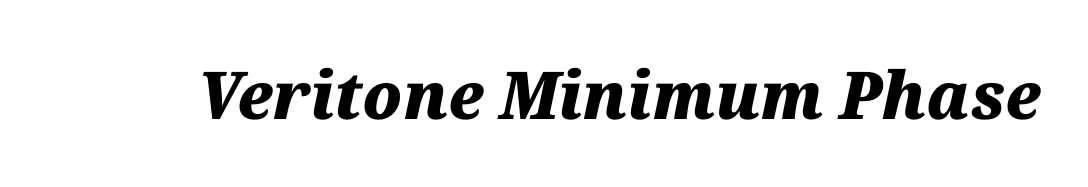
The image shows 66 px heavy type, italic (leaning right); set normal letter spacing, not underlined; medium stroke contrast and a medium x-height.
